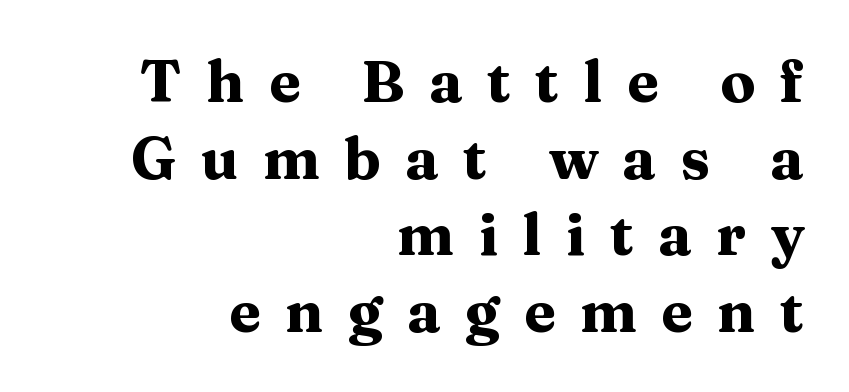
Unlike a clean sans, this face finishes its strokes with serifs. Where is the straight margin? On the right. In terms of weight, the rendering is a true, heavy bold. Note the varied advance widths — an 'i' is clearly narrower than an 'm'. Do the letters lean? They stand straight. Look at the tracking — it's clearly loosened, letters drifting apart.
